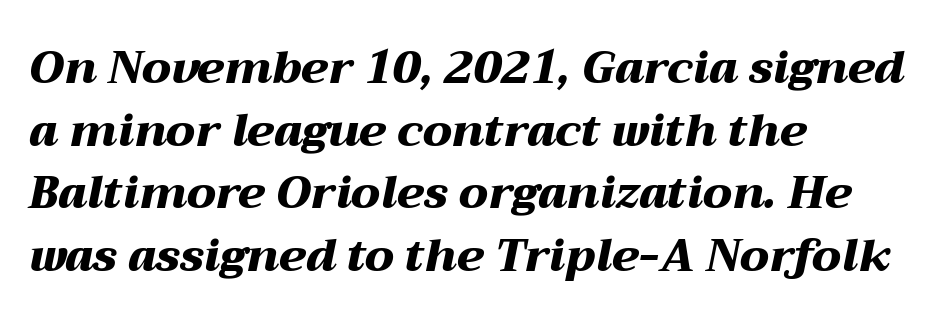
Q: Is the text bold? A: Yes.
Q: Is the text italic (slanted)? A: Yes, it leans right by about 12 degrees.
Q: Is the text underlined? A: No.
Q: How is the paragraph aligned? A: Left-aligned.
Q: Is the spacing between letters normal or unusually wide? A: Normal.
Q: Is the spacing between lines tight, normal or loose? A: Normal.
Q: Width (condensed, normal, or wide)? A: Wide.
Q: Stroke contrast? A: Medium.
Q: x-height? A: Medium.
Q: Monospaced? A: No.
